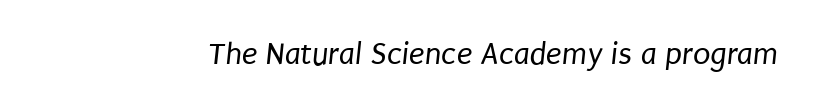
Q: Is the text bold? A: No.
Q: Is the typeface a serif or a sans-serif typeface? A: Sans-serif.
Q: Is the text underlined? A: No.
Q: Is the spacing between letters normal or unusually wide? A: Normal.
Q: Width (condensed, normal, or wide)? A: Condensed.
Q: Stroke contrast? A: Low.
Q: x-height? A: Large.
Q: Monospaced? A: No.
